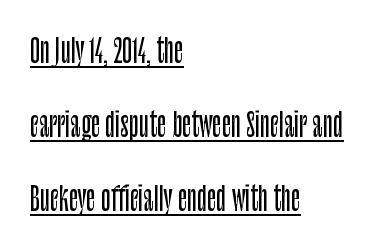
The image shows 32 px condensed sans-serif type, upright; set left-aligned, loose line spacing (2.31x), normal letter spacing, underlined; low stroke contrast and a large x-height.
